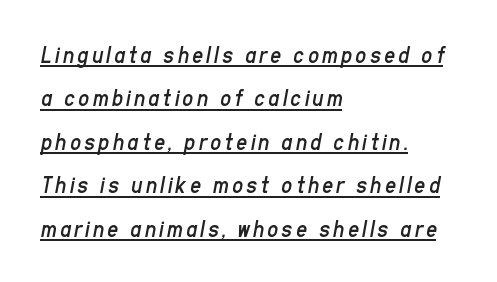
The image shows 24 px text type, italic (leaning right); set left-aligned, line spacing 1.81x, underlined.
